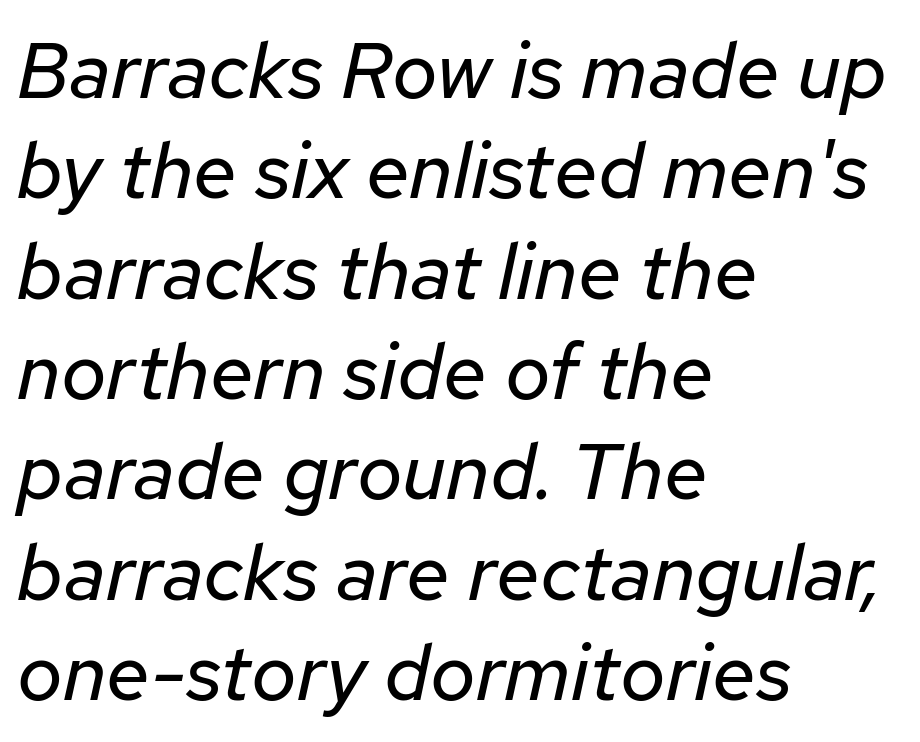
These lines are rendered in a variable-pitch font. The words here are not underlined. In terms of posture, this sample is oblique. Every row of glyphs begins at an identical x-position on the left.
